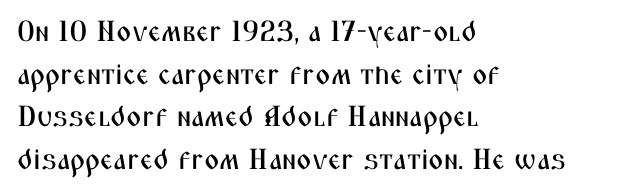
This sample uses an upright cut, with every glyph sitting square on the baseline. Here the designer chose a conventional face with non-uniform glyph widths. The setting favours the left margin, as ordinary paragraphs usually do. Does extra space separate the letters? No, they use regular spacing. Nobody drew a line under any word here. Look at the bottom of the vertical strokes: they stop flat, with no serifs.
